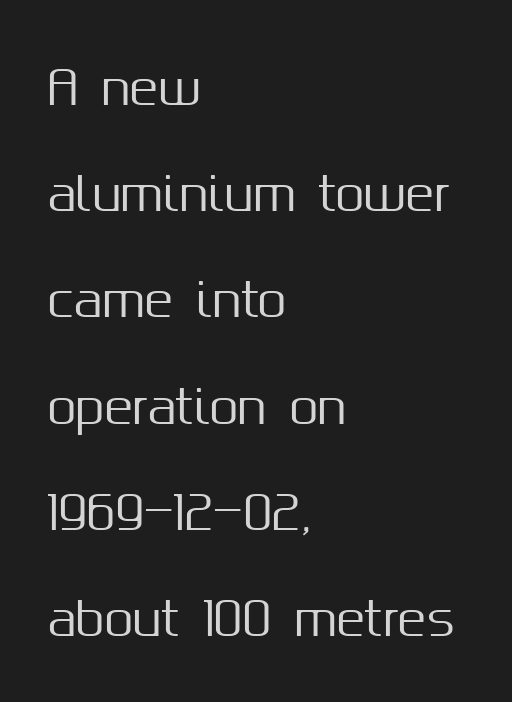
Glance below the letters and you will spot only blank space. The rendering keeps characters at their native spacing. In terms of leading, this rendering errs on the spacious side. These lines stack with their left ends in a neat column. The letters advance in unequal steps, a hallmark of proportional type. Every character sits straight up, as roman type does.
